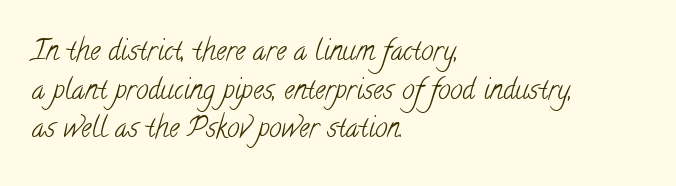
{"serif": "yes", "bold": "no", "weight": "light", "width": "condensed", "stroke_contrast": "low", "x_height": "small", "monospaced": "no", "underline": "no", "align": "left", "line_spacing": "normal", "line_spacing_ratio": 1.38, "letter_spacing": "normal", "letter_spacing_em": 0.0, "glyph_px": 28}
